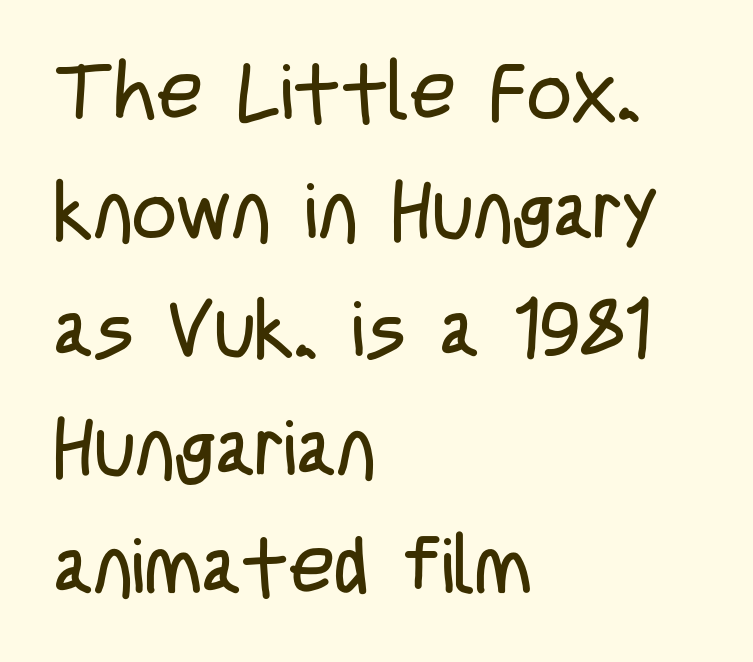
The image shows 78 px regular-weight, condensed sans-serif type, upright; set left-aligned, normal line spacing (1.52x), normal letter spacing, not underlined; low stroke contrast and a large x-height.
